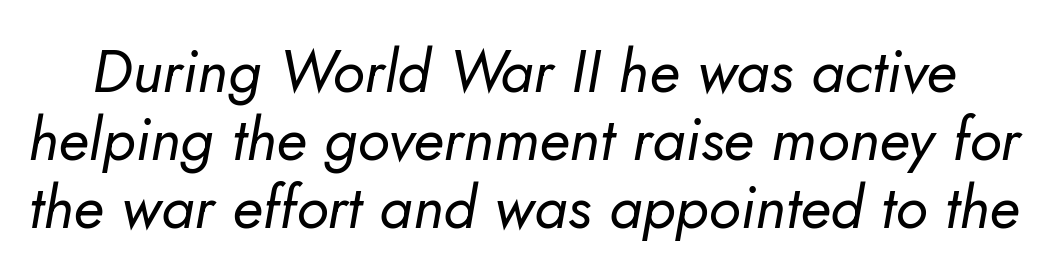
Underline: absent. Is this a fixed-width face? No — the glyphs have proportional, varying widths. The line texture is even and compact thanks to regular tracking. This sample trades vertical openness for compactness between lines.
